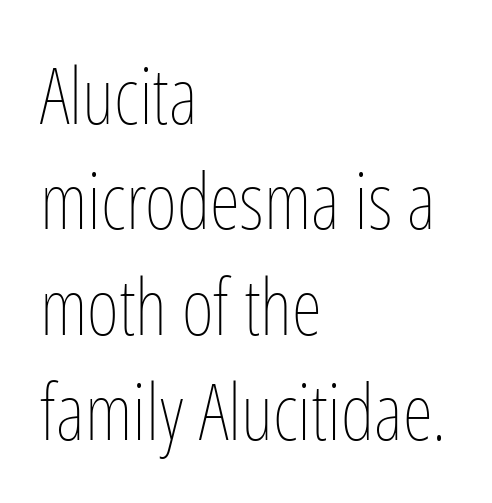
Q: Is the text bold? A: No.
Q: Is the text italic (slanted)? A: No, it is upright.
Q: Is the text underlined? A: No.
Q: How is the paragraph aligned? A: Left-aligned.
Q: Is the spacing between letters normal or unusually wide? A: Normal.
Q: Is the spacing between lines tight, normal or loose? A: Normal.
Q: Width (condensed, normal, or wide)? A: Condensed.
Q: Stroke contrast? A: Low.
Q: x-height? A: Medium.
Q: Monospaced? A: No.
